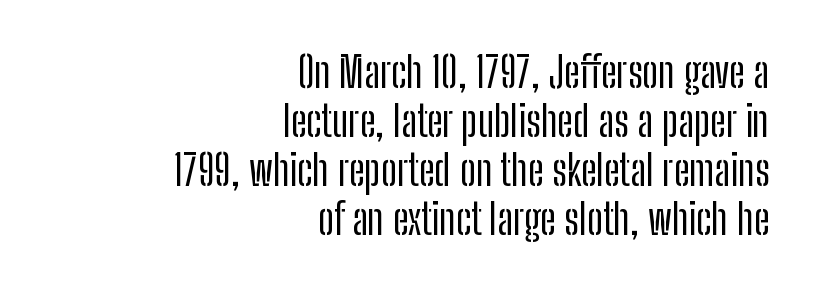
The image shows 43 px condensed sans-serif type, upright; set right-aligned, tight line spacing (1.14x), normal letter spacing, not underlined; low stroke contrast and a medium x-height.
